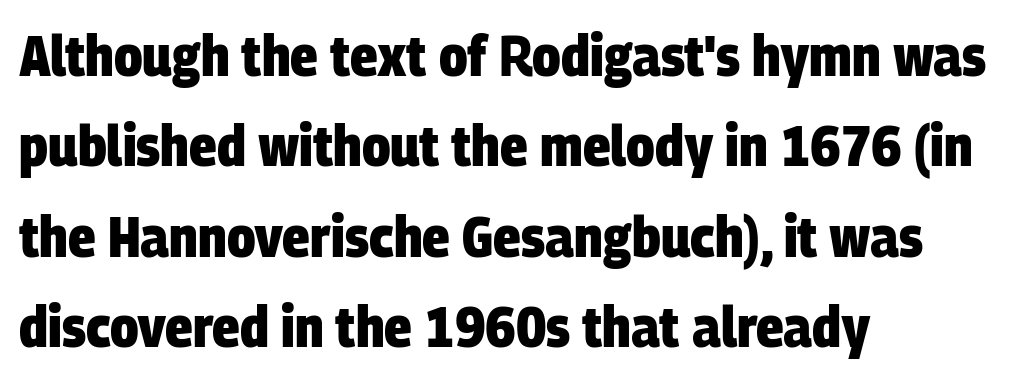
The image shows 58 px heavy, condensed sans-serif type; set left-aligned, normal line spacing (1.56x), normal letter spacing, not underlined; low stroke contrast and a large x-height.
